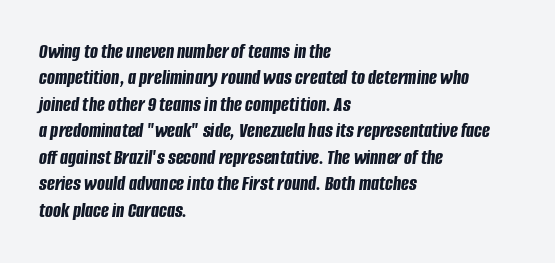
The image shows 21 px bold type, italic (leaning right); set left-aligned, normal line spacing (1.26x), normal letter spacing, not underlined.
